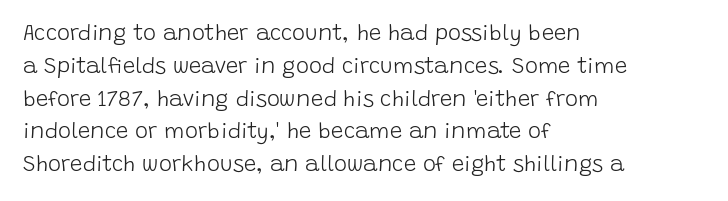
Descender tails drop into unmarked territory. Vertically, the passage feels balanced, rows spaced as you'd expect. The typesetter chose a ragged-right arrangement here. The typography opts for an upright posture over an oblique one. The rendering keeps characters at their native spacing. Stroke mass is kept to a normal reading level or below.
